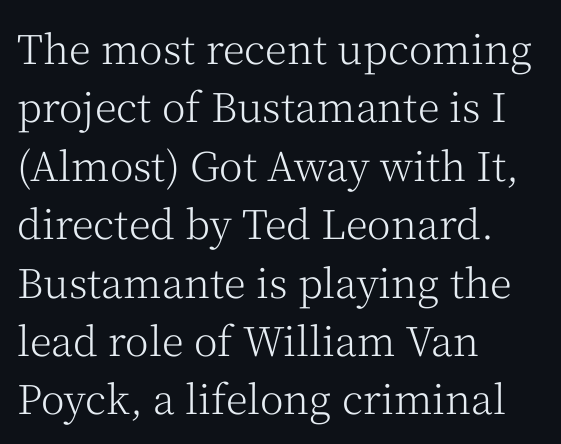
Evenly set lines give the paragraph a standard silhouette. The baseline area is clear. This sample uses an upright cut, with every glyph sitting square on the baseline. To sum up the face: it has serifs. The compositor pushed each line to the left boundary.
